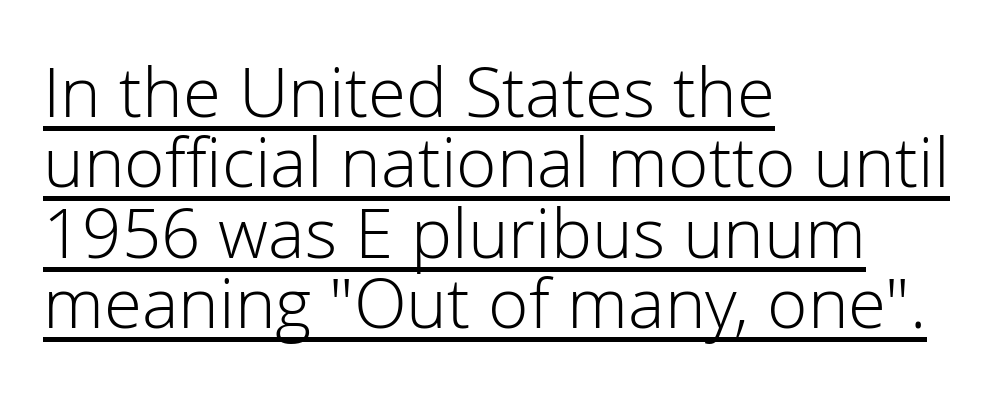
{"serif": "no", "italic": "no", "bold": "no", "weight": "light", "width": "normal", "stroke_contrast": "low", "x_height": "medium", "monospaced": "no", "underline": "yes", "align": "left", "line_spacing": "tight", "line_spacing_ratio": 1.02, "letter_spacing": "normal", "letter_spacing_em": 0.0, "glyph_px": 69}
